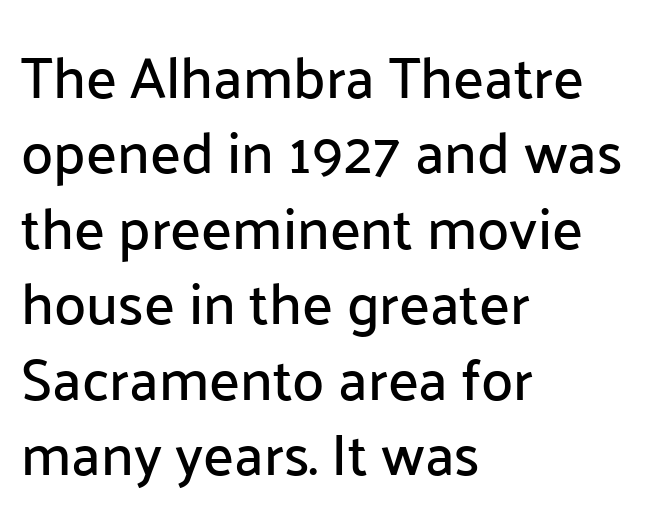
The image shows 58 px sans-serif type, upright; set left-aligned, normal line spacing (1.3x), normal letter spacing, not underlined; low stroke contrast and a medium x-height.
